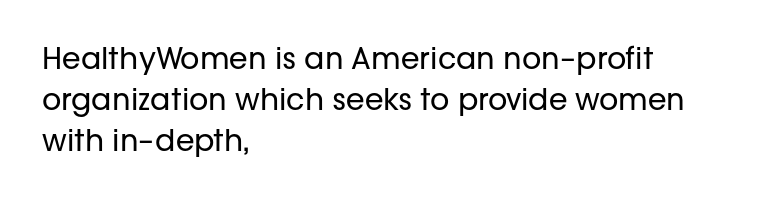
Q: Is the text bold? A: No.
Q: Is the text italic (slanted)? A: No, it is upright.
Q: Is the typeface a serif or a sans-serif typeface? A: Sans-serif.
Q: Is the text underlined? A: No.
Q: How is the paragraph aligned? A: Left-aligned.
Q: Is the spacing between letters normal or unusually wide? A: Normal.
Q: Is the spacing between lines tight, normal or loose? A: Normal.
Q: Width (condensed, normal, or wide)? A: Normal.
Q: Stroke contrast? A: Low.
Q: x-height? A: Medium.
Q: Monospaced? A: No.
